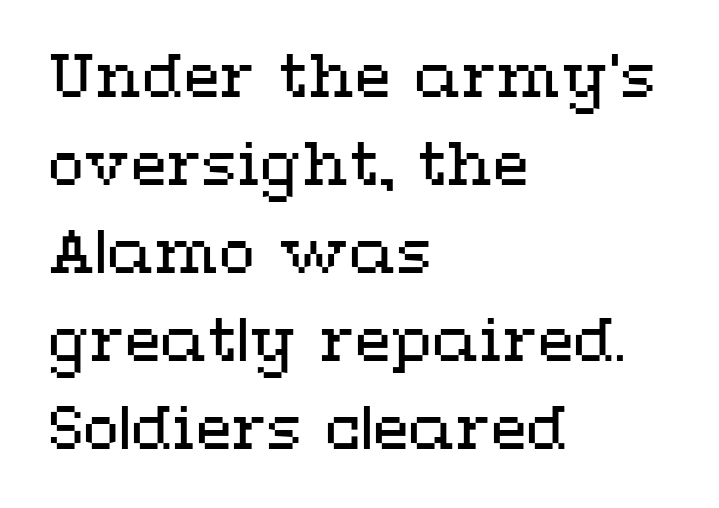
The image shows 59 px regular-weight, wide type, upright; set left-aligned, normal line spacing (1.49x), normal letter spacing, not underlined; medium stroke contrast and a medium x-height.
